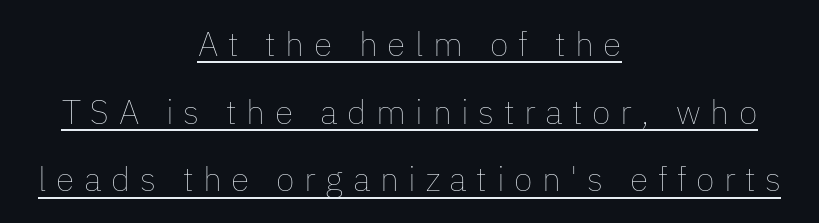
The image shows 34 px thin type, upright; set centered, loose line spacing (1.99x), unusually wide letter spacing (+0.28 em), underlined; low stroke contrast and a medium x-height.
